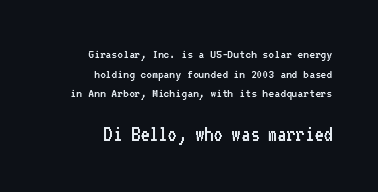
The image shows 22 px text type, upright; set right-aligned, normal line spacing (1.4x), normal letter spacing, not underlined; the second (bottom) block is 1.57x larger.
